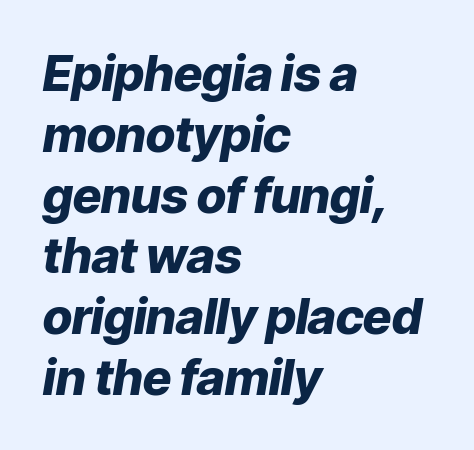
Q: Is the text bold? A: Yes.
Q: Is the text italic (slanted)? A: Yes, it leans right by about 9 degrees.
Q: Is the text underlined? A: No.
Q: How is the paragraph aligned? A: Left-aligned.
Q: Is the spacing between letters normal or unusually wide? A: Normal.
Q: Width (condensed, normal, or wide)? A: Normal.
Q: Stroke contrast? A: Low.
Q: x-height? A: Medium.
Q: Monospaced? A: No.
